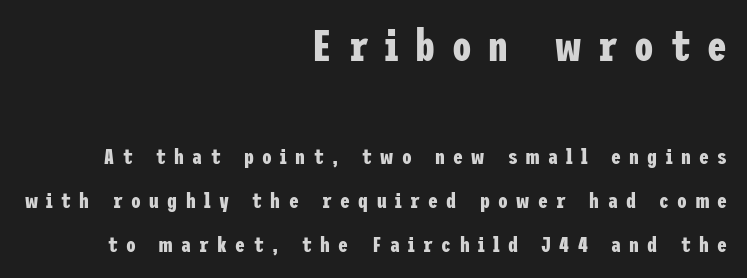
The image shows 44 px bold, condensed sans-serif type, upright; set right-aligned, loose line spacing (2.0x), unusually wide letter spacing (+0.38 em), not underlined; the first (top) block is 2.0x larger; low stroke contrast and a medium x-height.
